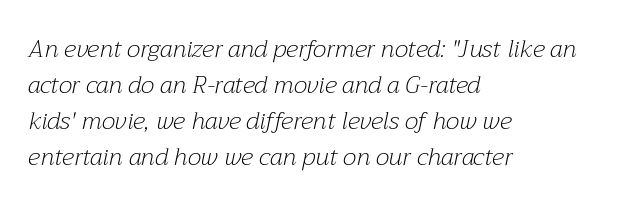
Short note: letters normally spaced. The font sits on the lighter half of the weight spectrum, regular included. Is the block centered? No — it sits flush against the left margin. When letters slant like this, we call the style italic. Lines of text with bare space underneath. The block of text has a typical density, with ordinary space between rows.
